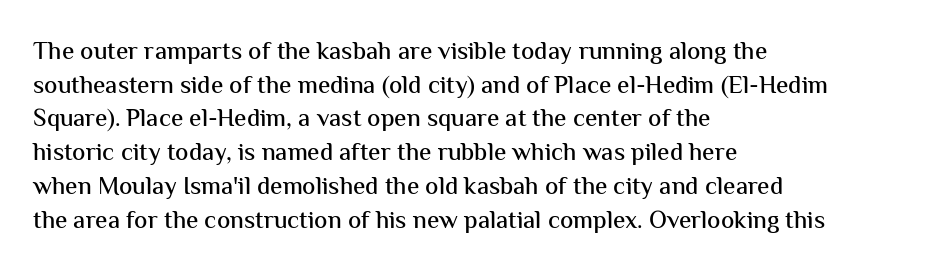
Q: Is the text italic (slanted)? A: No, it is upright.
Q: Is the text underlined? A: No.
Q: How is the paragraph aligned? A: Left-aligned.
Q: Is the spacing between letters normal or unusually wide? A: Normal.
Q: Is the spacing between lines tight, normal or loose? A: Normal.
